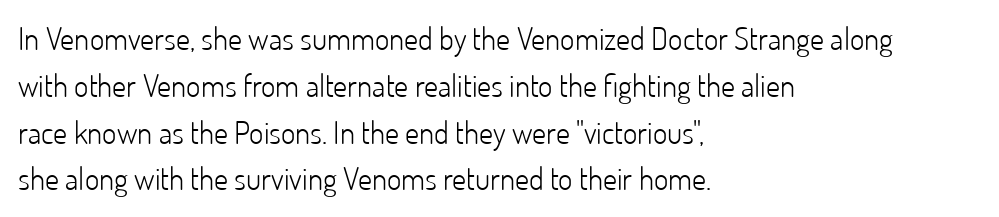
Q: Is the text bold? A: No.
Q: Is the text italic (slanted)? A: No, it is upright.
Q: Is the typeface a serif or a sans-serif typeface? A: Sans-serif.
Q: Is the text underlined? A: No.
Q: How is the paragraph aligned? A: Left-aligned.
Q: Is the spacing between letters normal or unusually wide? A: Normal.
Q: Is the spacing between lines tight, normal or loose? A: Normal.
Q: Width (condensed, normal, or wide)? A: Normal.
Q: Stroke contrast? A: Low.
Q: x-height? A: Small.
Q: Monospaced? A: No.
